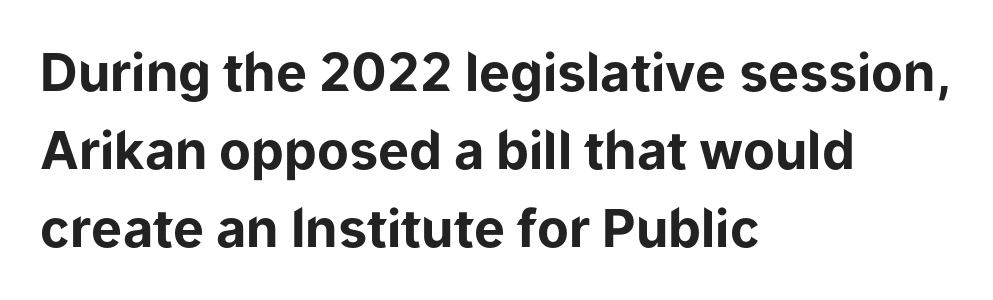
The image shows 52 px bold sans-serif type, upright; set left-aligned, normal line spacing (1.5x), normal letter spacing, not underlined; low stroke contrast and a medium x-height.
